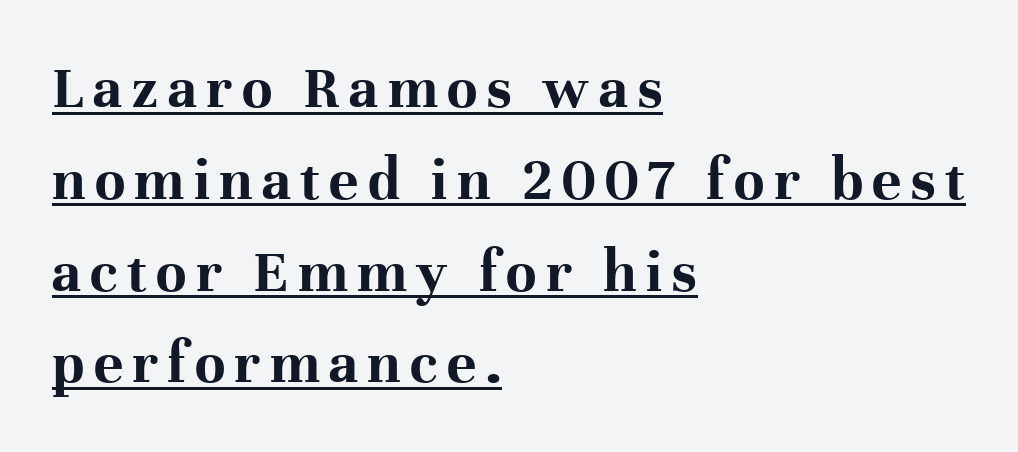
{"serif": "yes", "italic": "no", "bold": "yes", "weight": "bold", "width": "normal", "stroke_contrast": "high", "x_height": "medium", "monospaced": "no", "underline": "yes", "align": "left", "line_spacing": "normal", "line_spacing_ratio": 1.48, "glyph_px": 62}
